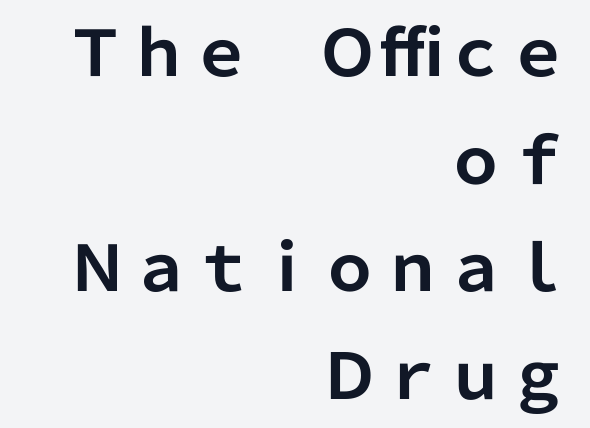
{"serif": "no", "italic": "no", "bold": "yes", "weight": "bold", "width": "normal", "stroke_contrast": "low", "x_height": "medium", "monospaced": "no", "underline": "no", "align": "right", "line_spacing_ratio": 1.71, "letter_spacing": "normal", "letter_spacing_em": 0.0, "glyph_px": 63}
